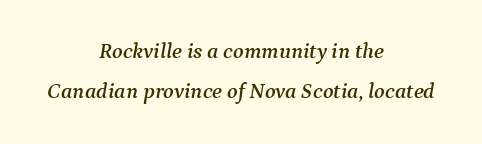
{"italic": "yes", "lean": "right", "slant_degrees": 9, "underline": "no", "align": "center", "line_spacing_ratio": 1.84, "letter_spacing": "normal", "letter_spacing_em": 0.0, "glyph_px": 22}
